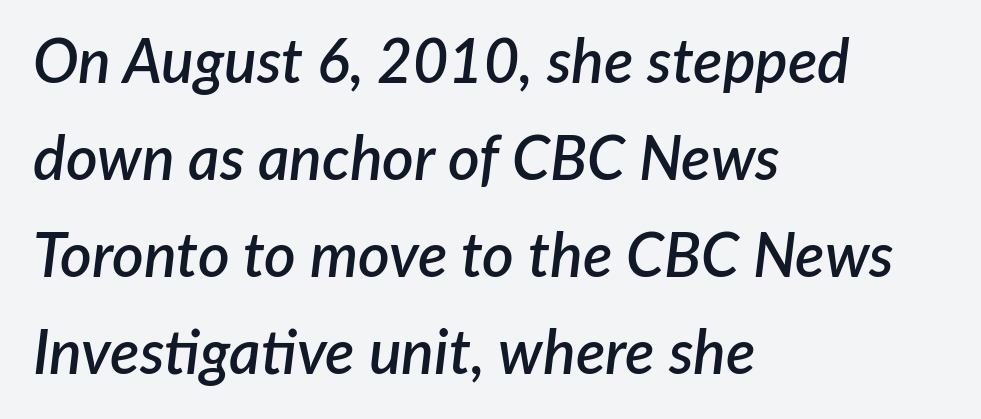
Q: Is the text bold? A: Semi-bold.
Q: Is the text italic (slanted)? A: Yes, it leans right by about 7 degrees.
Q: Is the text underlined? A: No.
Q: How is the paragraph aligned? A: Left-aligned.
Q: Is the spacing between letters normal or unusually wide? A: Normal.
Q: Is the spacing between lines tight, normal or loose? A: Normal.
Q: Width (condensed, normal, or wide)? A: Normal.
Q: Stroke contrast? A: Low.
Q: x-height? A: Medium.
Q: Monospaced? A: No.
